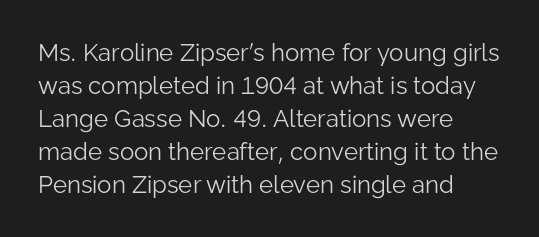
The image shows 24 px text type, upright; set left-aligned, normal line spacing (1.37x), normal letter spacing, not underlined.
